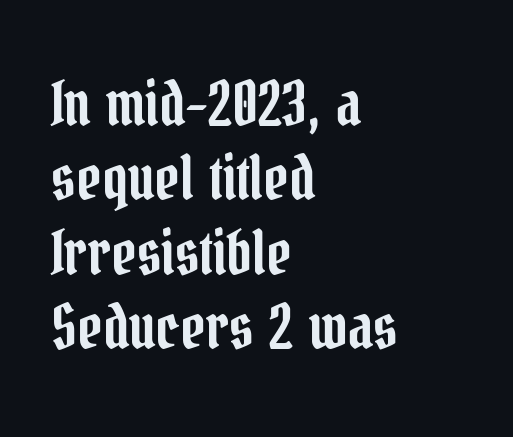
{"serif": "yes", "italic": "no", "width": "condensed", "stroke_contrast": "low", "x_height": "medium", "monospaced": "no", "underline": "no", "align": "left", "line_spacing_ratio": 1.22, "letter_spacing": "normal", "letter_spacing_em": 0.0, "glyph_px": 61}
